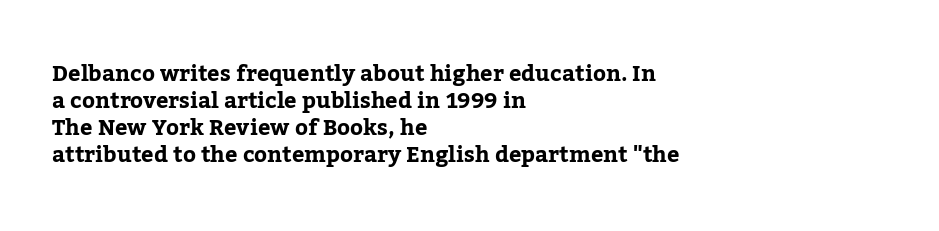
The image shows 22 px text type, upright; set left-aligned, line spacing 1.23x, normal letter spacing, not underlined.
